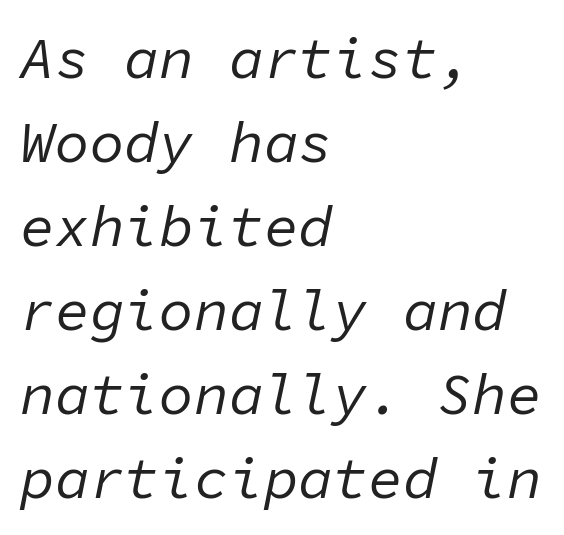
{"italic": "yes", "lean": "right", "slant_degrees": 11, "bold": "no", "weight": "regular", "width": "normal", "stroke_contrast": "low", "x_height": "medium", "monospaced": "yes", "underline": "no", "align": "left", "line_spacing": "normal", "line_spacing_ratio": 1.45, "letter_spacing": "normal", "letter_spacing_em": 0.0, "glyph_px": 58}
